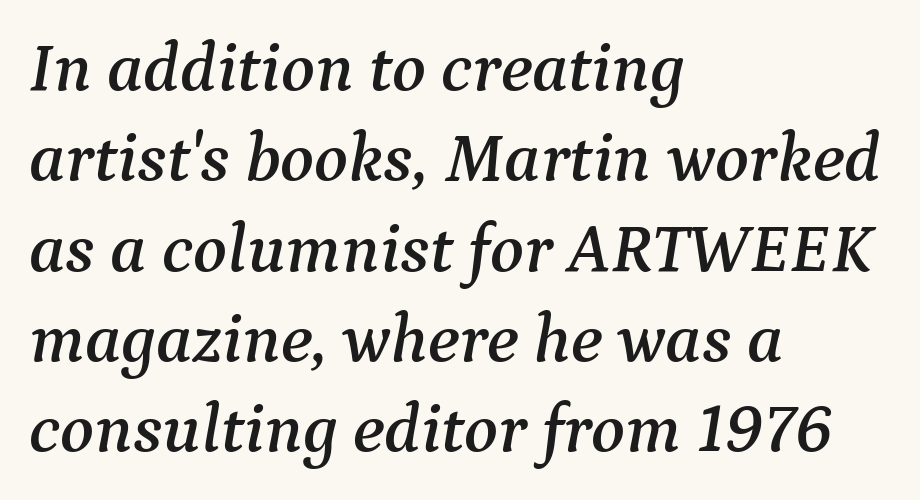
The image shows 70 px serif type, italic (leaning right); set left-aligned, normal line spacing (1.29x), normal letter spacing, not underlined; medium stroke contrast and a medium x-height.
